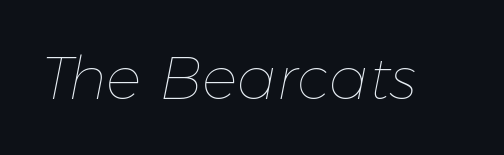
The foot of each line stays bare and open. Compared with ordinary roman type, these characters are visibly tilted. Each letter keeps its own natural width here, so spacing adapts to shape. The line texture is even and compact thanks to regular tracking. Weight class: somewhere from thin through regular.
